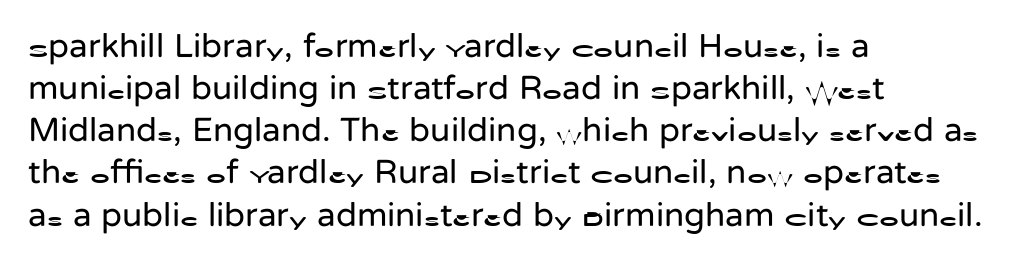
The image shows 34 px regular-weight sans-serif type, upright; set left-aligned, line spacing 1.24x, normal letter spacing, not underlined; low stroke contrast and a medium x-height.
